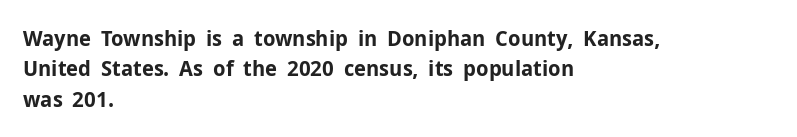
The image shows 22 px bold type, upright; set left-aligned, normal line spacing (1.38x), normal letter spacing, not underlined.
